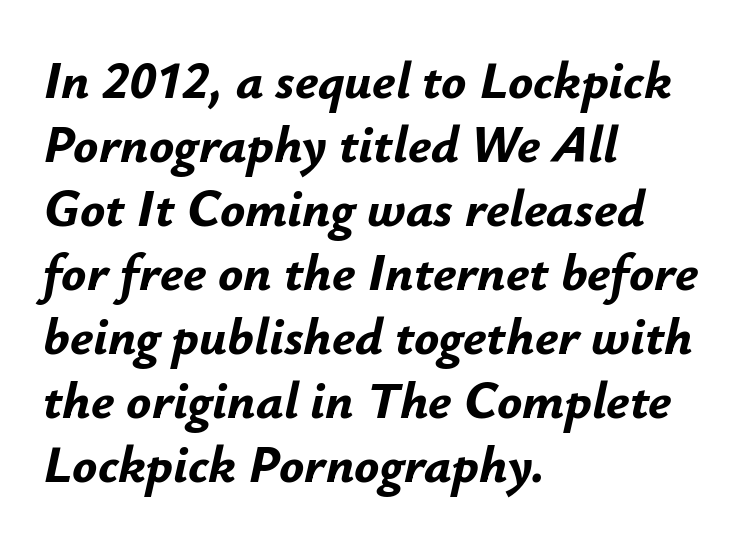
The image shows 52 px bold type, italic (leaning right); set left-aligned, line spacing 1.23x, normal letter spacing, not underlined; low stroke contrast and a small x-height.
